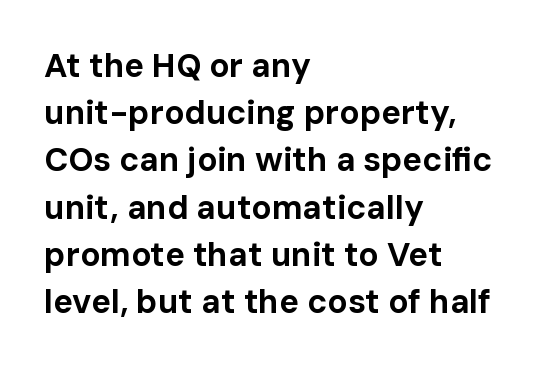
The image shows 33 px bold sans-serif type, upright; set left-aligned, normal line spacing (1.43x), normal letter spacing, not underlined; low stroke contrast and a medium x-height.
